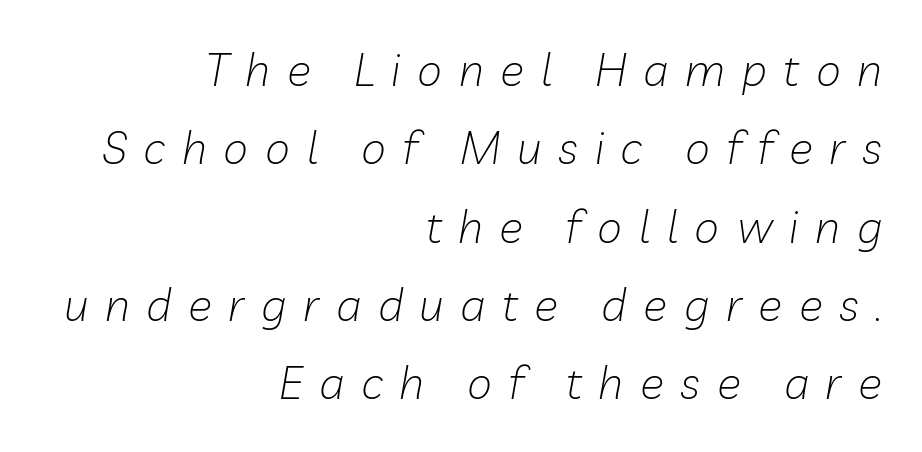
{"italic": "yes", "lean": "right", "slant_degrees": 10, "bold": "no", "weight": "light", "width": "normal", "stroke_contrast": "low", "x_height": "medium", "monospaced": "no", "underline": "no", "align": "right", "line_spacing_ratio": 1.74, "letter_spacing": "wide", "letter_spacing_em": 0.37, "glyph_px": 45}
